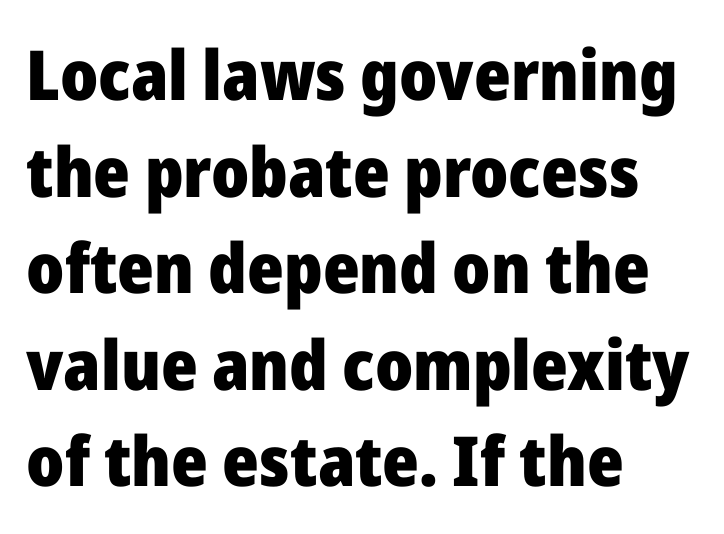
The space between consecutive lines is moderate. Note the varied advance widths — an 'i' is clearly narrower than an 'm'. Underlining? Definitely not there. The letters stand upright; this is a roman face.
